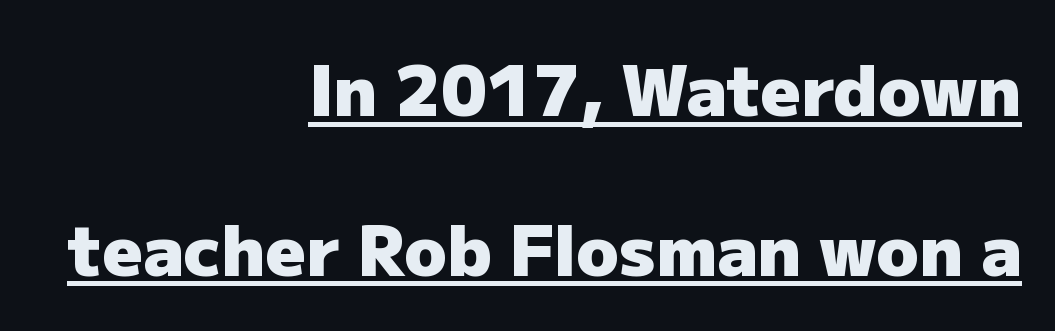
These lines are rendered in a variable-pitch font. You can see a thin bar hugging the bottom of the glyphs. Reading down the block, your eye finds every line finishing at a fixed right position. You could call the tracking neutral — neither tight nor loose. Quick note: interline space is abundant. How heavy is the stroke? Heavy — this is a bold.
